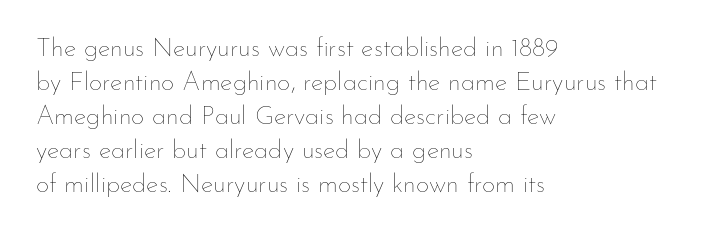
Q: Is the text bold? A: No.
Q: Is the text italic (slanted)? A: No, it is upright.
Q: Is the text underlined? A: No.
Q: How is the paragraph aligned? A: Left-aligned.
Q: Is the spacing between letters normal or unusually wide? A: Normal.
Q: Is the spacing between lines tight, normal or loose? A: Normal.
